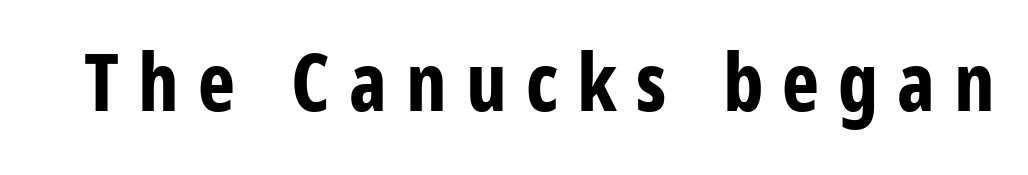
The image shows 79 px bold, condensed sans-serif type, upright; set unusually wide letter spacing (+0.24 em), not underlined; low stroke contrast and a large x-height.
